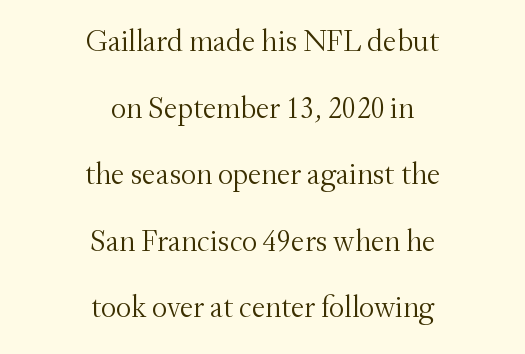
Q: Is the text bold? A: No.
Q: Is the text italic (slanted)? A: No, it is upright.
Q: Is the typeface a serif or a sans-serif typeface? A: Serif.
Q: Is the text underlined? A: No.
Q: How is the paragraph aligned? A: Centered.
Q: Is the spacing between letters normal or unusually wide? A: Normal.
Q: Is the spacing between lines tight, normal or loose? A: Loose.
Q: Width (condensed, normal, or wide)? A: Normal.
Q: Stroke contrast? A: Medium.
Q: x-height? A: Small.
Q: Monospaced? A: No.
